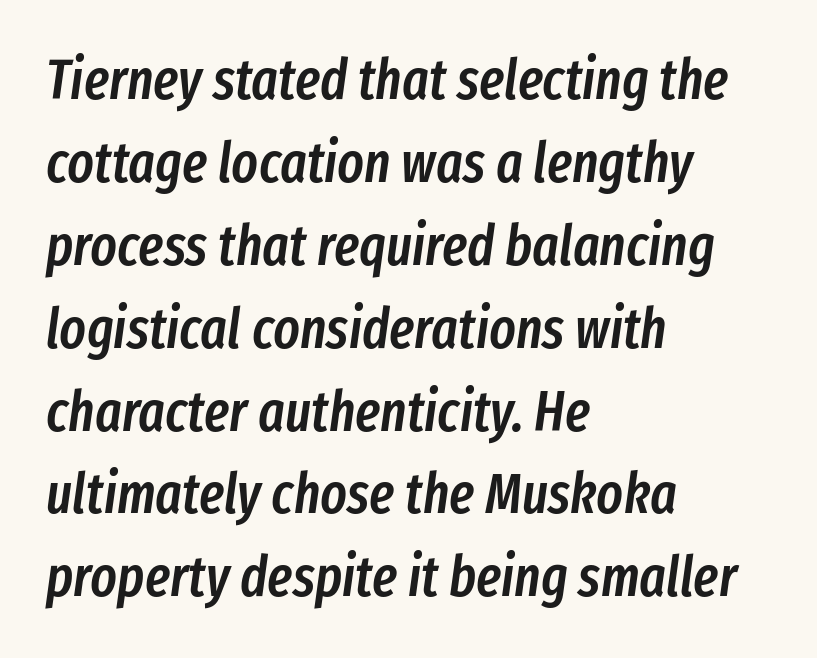
The image shows 56 px semibold, condensed type, italic (leaning right); set left-aligned, normal line spacing (1.48x), normal letter spacing, not underlined; low stroke contrast and a medium x-height.
